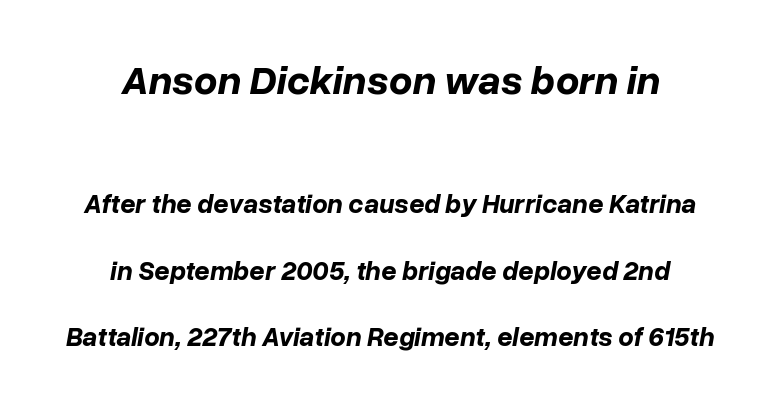
The image shows 41 px bold type, italic (leaning right); set centered, loose line spacing (2.47x), normal letter spacing, not underlined; the first (top) block is 1.52x larger; low stroke contrast and a medium x-height.
